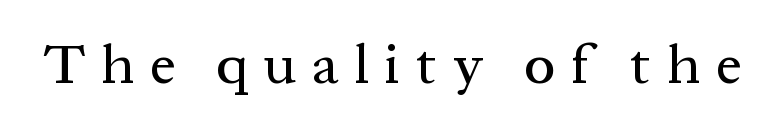
{"serif": "yes", "italic": "no", "width": "normal", "stroke_contrast": "medium", "x_height": "medium", "monospaced": "no", "underline": "no", "letter_spacing": "wide", "letter_spacing_em": 0.28, "glyph_px": 56}
